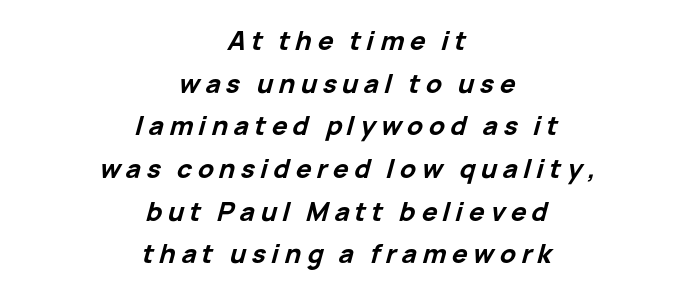
The image shows 26 px bold type, italic (leaning right); set centered, normal line spacing (1.64x), unusually wide letter spacing (+0.21 em), not underlined.
